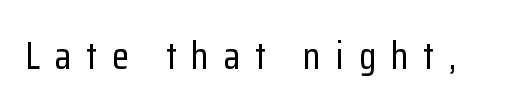
Q: Is the text italic (slanted)? A: No, it is upright.
Q: Is the typeface a serif or a sans-serif typeface? A: Sans-serif.
Q: Is the text underlined? A: No.
Q: Is the spacing between letters normal or unusually wide? A: Unusually wide.
Q: Width (condensed, normal, or wide)? A: Condensed.
Q: Stroke contrast? A: Low.
Q: x-height? A: Medium.
Q: Monospaced? A: No.
